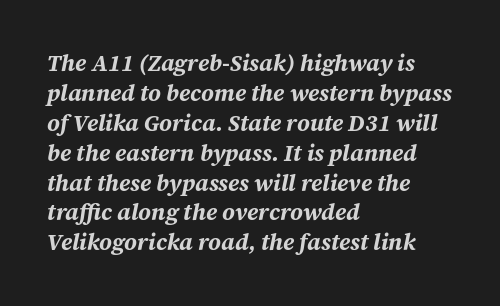
Q: Is the text bold? A: Yes.
Q: Is the text italic (slanted)? A: Yes, it leans right by about 12 degrees.
Q: Is the text underlined? A: No.
Q: How is the paragraph aligned? A: Left-aligned.
Q: Is the spacing between letters normal or unusually wide? A: Normal.
Q: Is the spacing between lines tight, normal or loose? A: Normal.
